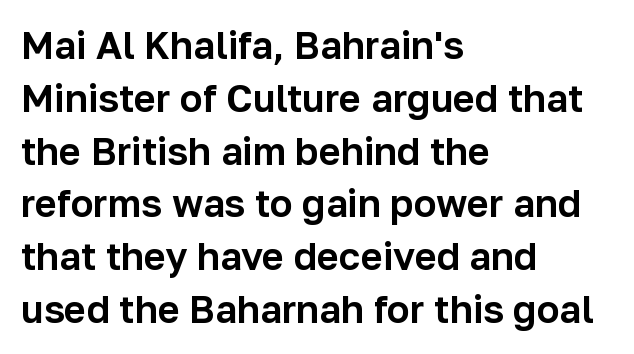
The passage is arranged the way most books set body copy — flush left. You could not count columns in this text — the font is proportionally spaced. This sample uses plain, unmodified letter spacing. The font's upright variant was chosen for this text.
